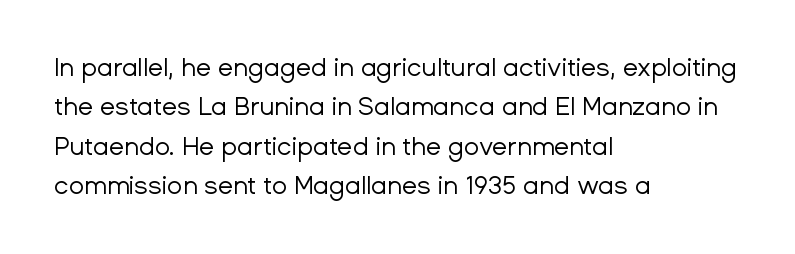
{"italic": "no", "bold": "no", "underline": "no", "align": "left", "line_spacing": "normal", "line_spacing_ratio": 1.58, "letter_spacing": "normal", "letter_spacing_em": 0.0, "glyph_px": 25}
